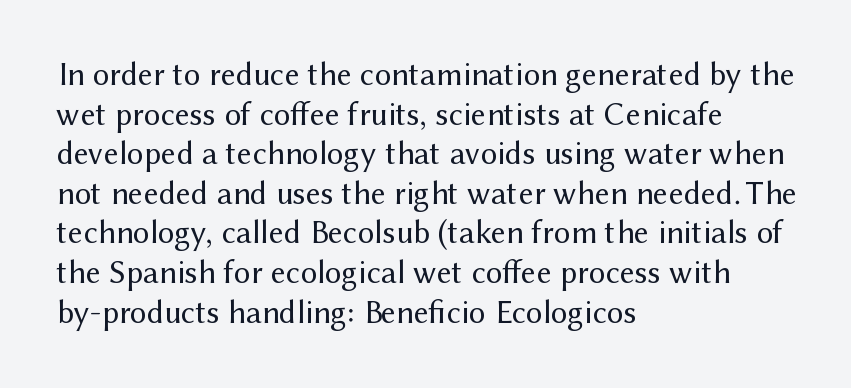
{"serif": "no", "italic": "no", "bold": "no", "weight": "regular", "width": "normal", "stroke_contrast": "medium", "x_height": "medium", "monospaced": "no", "underline": "no", "align": "left", "line_spacing_ratio": 1.2, "letter_spacing": "normal", "letter_spacing_em": 0.0, "glyph_px": 33}
